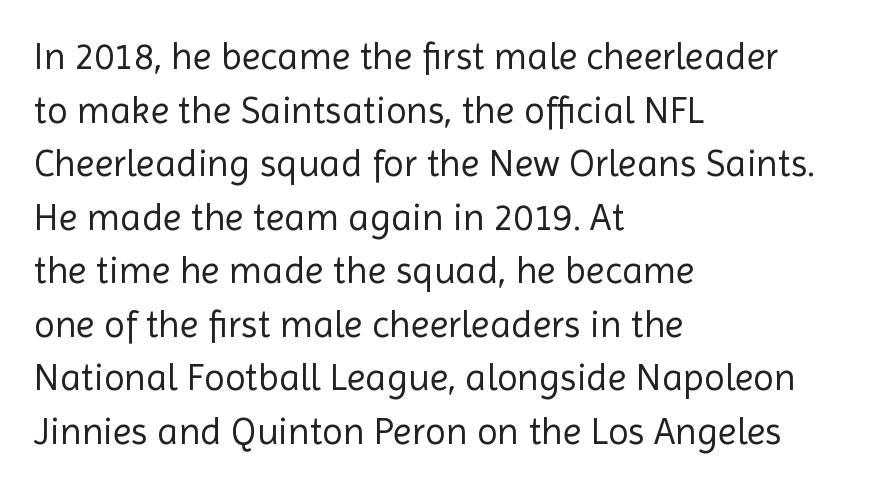
{"serif": "no", "italic": "no", "bold": "no", "weight": "regular", "width": "normal", "x_height": "medium", "monospaced": "no", "underline": "no", "align": "left", "line_spacing": "normal", "line_spacing_ratio": 1.41, "letter_spacing": "normal", "letter_spacing_em": 0.0, "glyph_px": 38}
